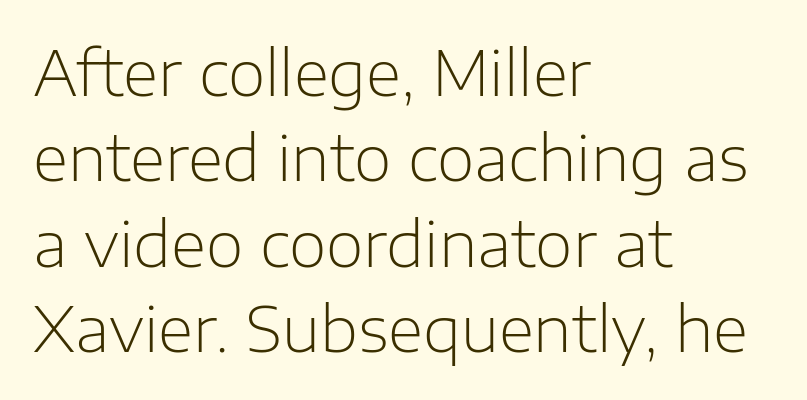
Interline gaps are of average width in this sample. Stroke thickness stays within the range of a standard reading face or lighter. The zone under the glyphs is completely vacant. You could not count columns in this text — the font is proportionally spaced.
